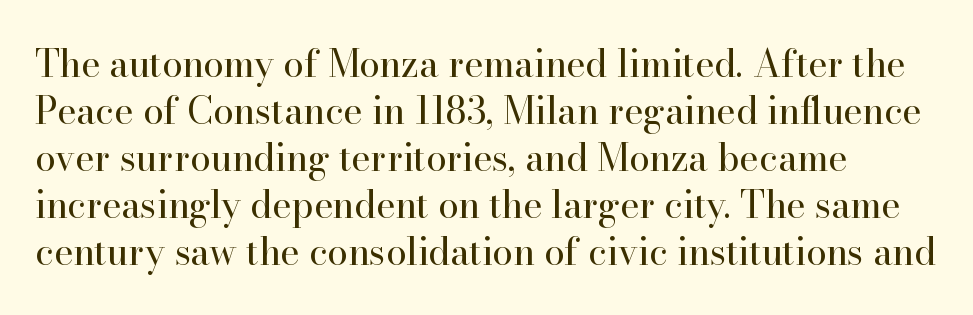
{"serif": "yes", "italic": "no", "bold": "no", "weight": "regular", "width": "normal", "stroke_contrast": "high", "x_height": "small", "monospaced": "no", "underline": "no", "align": "left", "line_spacing": "normal", "line_spacing_ratio": 1.27, "letter_spacing": "normal", "letter_spacing_em": 0.0, "glyph_px": 37}
